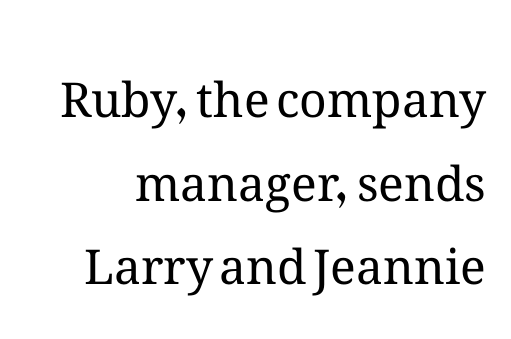
{"italic": "no", "bold": "no", "weight": "regular", "width": "normal", "stroke_contrast": "medium", "x_height": "medium", "monospaced": "no", "underline": "no", "line_spacing_ratio": 1.74, "letter_spacing": "normal", "letter_spacing_em": 0.0, "glyph_px": 48}
